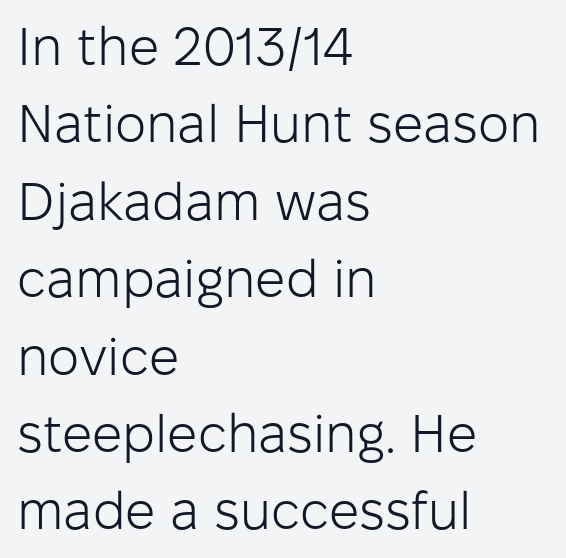
These lines were composed using upright roman letters. Serif or sans? Sans — the stroke terminals are bare. Vertical spacing — default. The zone under the glyphs is completely vacant. The paragraph shown leans on its left margin.
